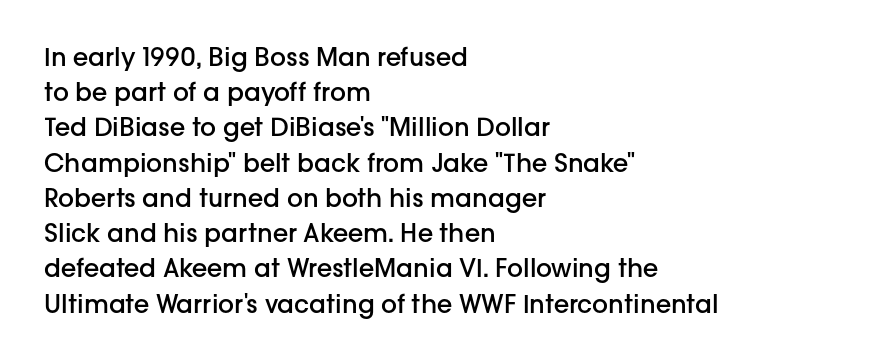
The image shows 25 px text type, upright; set left-aligned, normal line spacing (1.41x), normal letter spacing, not underlined.
